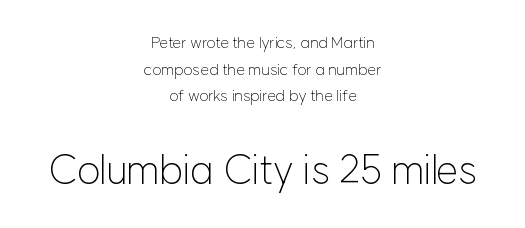
The rendering uses natural spacing where letterforms have individual widths. Between these two stacked blocks, the lower one wins on size. You can tell it's not italic because the verticals are truly vertical. Characters follow at the spacing the type designer built in.
